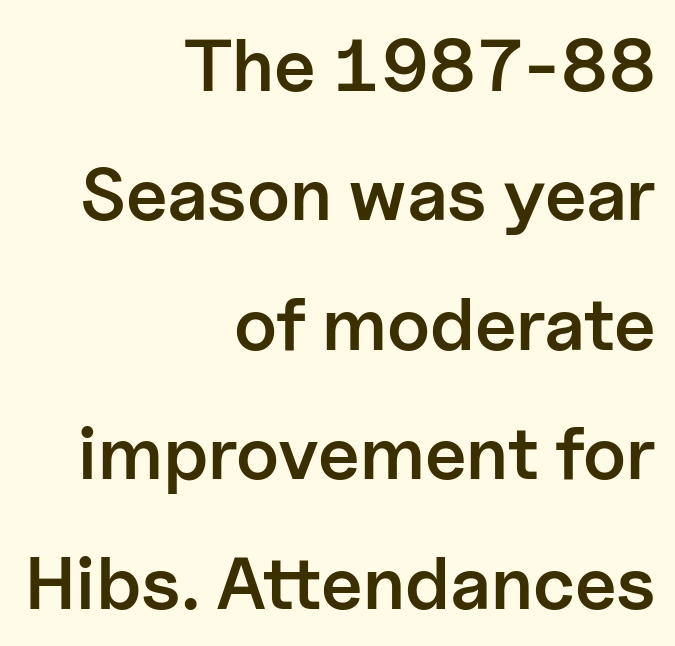
{"serif": "no", "italic": "no", "bold": "semi", "weight": "semibold", "width": "normal", "stroke_contrast": "low", "x_height": "medium", "monospaced": "no", "underline": "no", "align": "right", "line_spacing_ratio": 1.75, "letter_spacing": "normal", "letter_spacing_em": 0.0, "glyph_px": 74}
